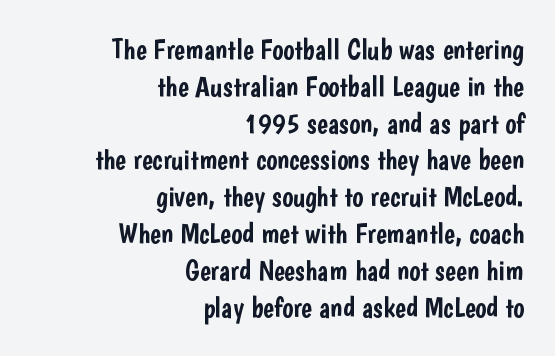
Q: Is the text italic (slanted)? A: No, it is upright.
Q: Is the typeface a serif or a sans-serif typeface? A: Sans-serif.
Q: Is the text underlined? A: No.
Q: How is the paragraph aligned? A: Right-aligned.
Q: Is the spacing between letters normal or unusually wide? A: Normal.
Q: Is the spacing between lines tight, normal or loose? A: Normal.
Q: Width (condensed, normal, or wide)? A: Condensed.
Q: Stroke contrast? A: Low.
Q: x-height? A: Medium.
Q: Monospaced? A: No.
